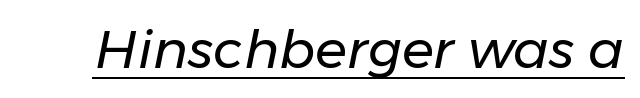
The passage shown is typed in a proportional face where columns would drift. Is the stroke heavy? The answer is a plain regular-or-lighter. The type is set solid horizontally, with unmodified tracking. Does the lettering tilt? It does — this is italic. Caption: lettering with a line underneath.
